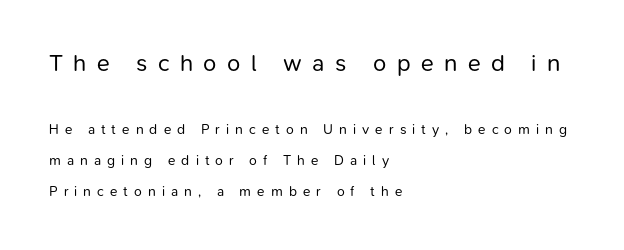
Q: Is the text bold? A: No.
Q: Is the text italic (slanted)? A: No, it is upright.
Q: Is the text underlined? A: No.
Q: How is the paragraph aligned? A: Left-aligned.
Q: Is the spacing between letters normal or unusually wide? A: Unusually wide.
Q: Is the spacing between lines tight, normal or loose? A: Loose.
Q: Which block of text is set in a larger size, the first (top) or the second (bottom)? A: The first (top) one.
